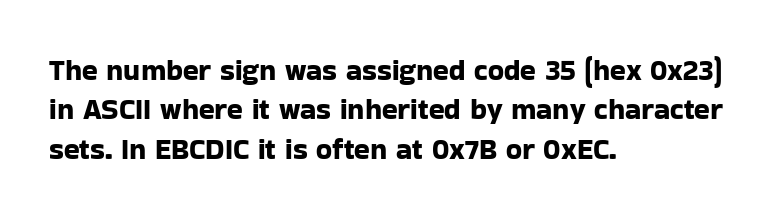
Q: Is the text italic (slanted)? A: No, it is upright.
Q: Is the typeface a serif or a sans-serif typeface? A: Sans-serif.
Q: Is the text underlined? A: No.
Q: How is the paragraph aligned? A: Left-aligned.
Q: Is the spacing between letters normal or unusually wide? A: Normal.
Q: Is the spacing between lines tight, normal or loose? A: Normal.
Q: Width (condensed, normal, or wide)? A: Normal.
Q: Stroke contrast? A: Low.
Q: x-height? A: Medium.
Q: Monospaced? A: No.
